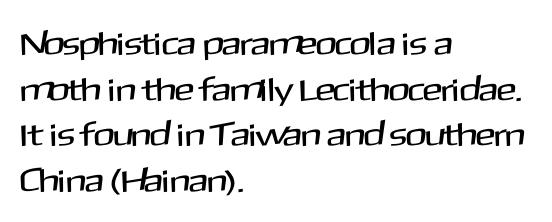
The image shows 33 px sans-serif type, upright; set left-aligned, normal line spacing (1.38x), normal letter spacing, not underlined; medium stroke contrast and a medium x-height.
